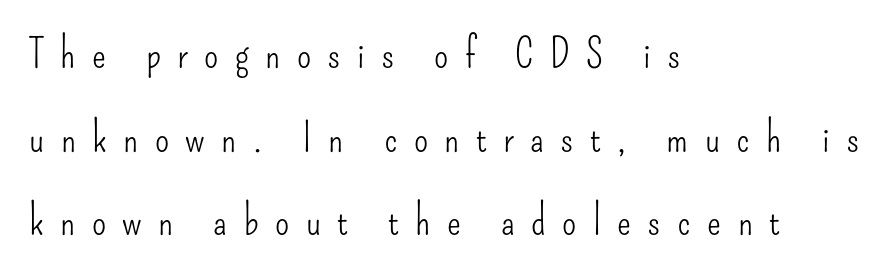
Q: Is the text bold? A: No.
Q: Is the text italic (slanted)? A: No, it is upright.
Q: Is the typeface a serif or a sans-serif typeface? A: Sans-serif.
Q: Is the text underlined? A: No.
Q: How is the paragraph aligned? A: Left-aligned.
Q: Is the spacing between letters normal or unusually wide? A: Unusually wide.
Q: Is the spacing between lines tight, normal or loose? A: Loose.
Q: Width (condensed, normal, or wide)? A: Condensed.
Q: Stroke contrast? A: Low.
Q: x-height? A: Small.
Q: Monospaced? A: No.
